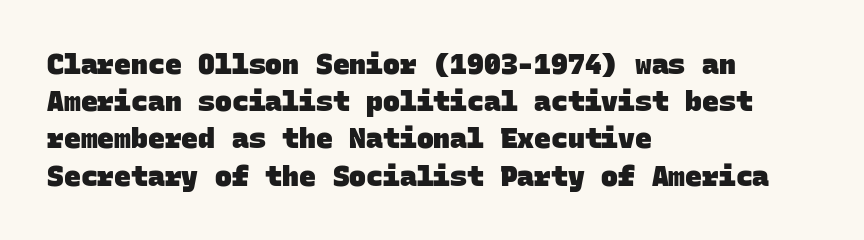
{"serif": "no", "bold": "yes", "weight": "heavy", "width": "normal", "stroke_contrast": "low", "x_height": "large", "monospaced": "yes", "underline": "no", "align": "left", "line_spacing": "normal", "line_spacing_ratio": 1.33, "letter_spacing": "normal", "letter_spacing_em": 0.0, "glyph_px": 28}
